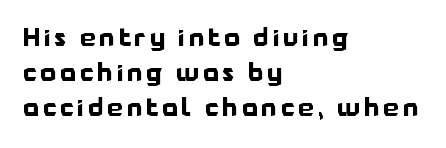
The specimen omits any rule beneath the text block's lines. A normal amount of white space separates one row of letters from the next. The compositor pushed each line to the left boundary. Typographic density is high because the face is bold. Italic: no, the glyphs are upright roman.
